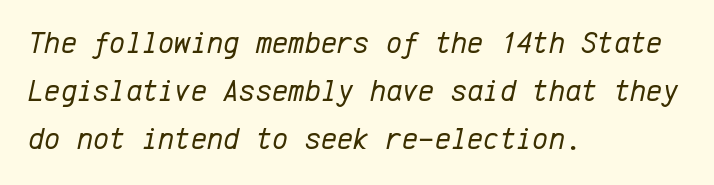
{"italic": "yes", "lean": "right", "slant_degrees": 12, "bold": "no", "weight": "regular", "width": "normal", "stroke_contrast": "low", "x_height": "medium", "monospaced": "yes", "underline": "no", "align": "left", "line_spacing": "normal", "line_spacing_ratio": 1.55, "letter_spacing": "normal", "letter_spacing_em": 0.0, "glyph_px": 31}
